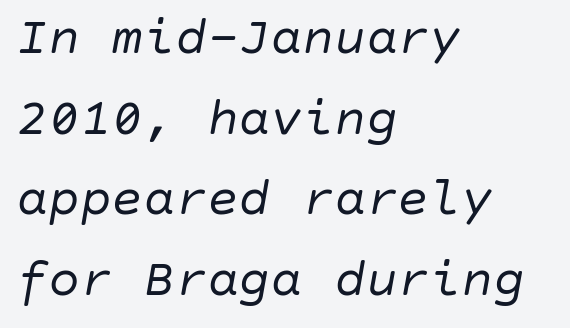
The image shows 53 px regular-weight type, italic (leaning right); set left-aligned, normal line spacing (1.52x), normal letter spacing, not underlined; low stroke contrast and a large x-height.
